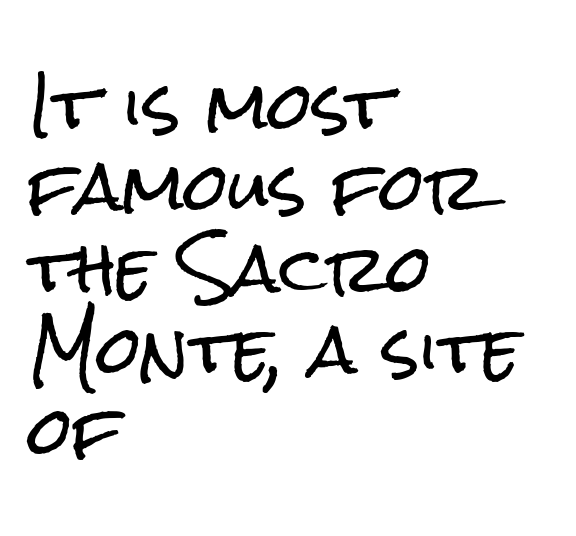
You could call the tracking neutral — neither tight nor loose. Normally led — the rows are evenly, conventionally spaced. The passage shown is typed in a proportional face where columns would drift. Unmarked baselines from the first word to the last.
